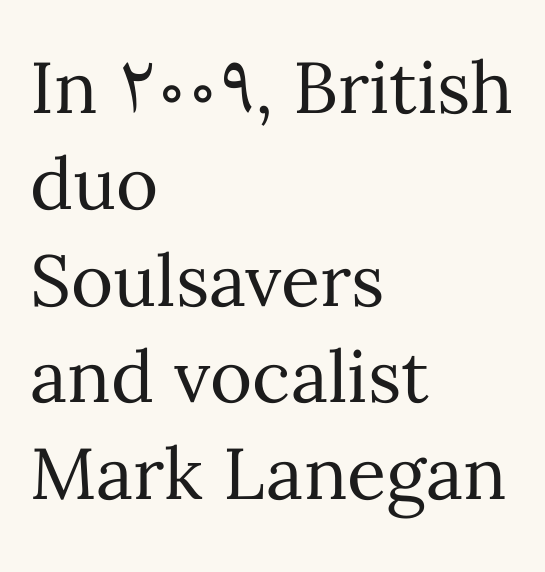
Q: Is the text bold? A: No.
Q: Is the text italic (slanted)? A: No, it is upright.
Q: Is the text underlined? A: No.
Q: How is the paragraph aligned? A: Left-aligned.
Q: Is the spacing between letters normal or unusually wide? A: Normal.
Q: Is the spacing between lines tight, normal or loose? A: Normal.
Q: Width (condensed, normal, or wide)? A: Normal.
Q: Stroke contrast? A: Medium.
Q: x-height? A: Medium.
Q: Monospaced? A: No.
